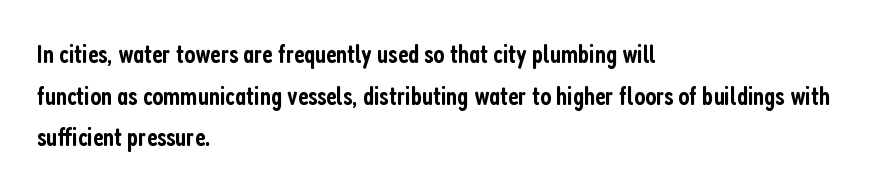
Q: Is the text bold? A: Semi-bold.
Q: Is the text italic (slanted)? A: No, it is upright.
Q: Is the text underlined? A: No.
Q: How is the paragraph aligned? A: Left-aligned.
Q: Is the spacing between letters normal or unusually wide? A: Normal.
Q: Is the spacing between lines tight, normal or loose? A: Normal.
